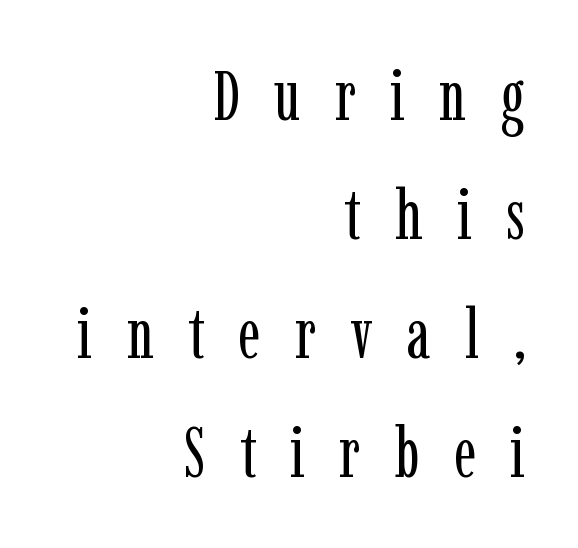
The image shows 70 px regular-weight, condensed serif type, upright; set right-aligned, normal line spacing (1.7x), unusually wide letter spacing (+0.49 em), not underlined; low stroke contrast and a medium x-height.
